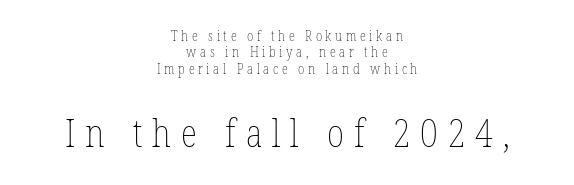
The image shows 38 px thin, condensed type, upright; set centered, line spacing 1.17x, unusually wide letter spacing (+0.26 em), not underlined; the second (bottom) block is 2.71x larger; low stroke contrast and a medium x-height.
